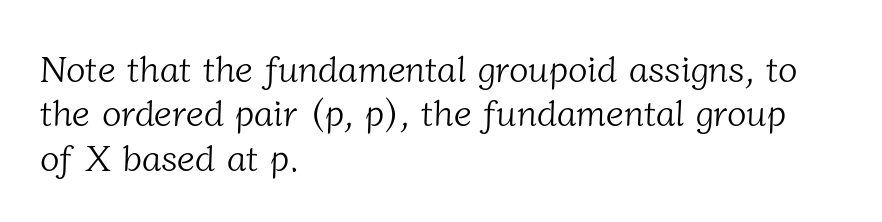
{"serif": "yes", "bold": "no", "weight": "light", "width": "normal", "stroke_contrast": "low", "x_height": "medium", "monospaced": "no", "underline": "no", "align": "left", "line_spacing_ratio": 1.23, "letter_spacing": "normal", "letter_spacing_em": 0.0, "glyph_px": 36}
